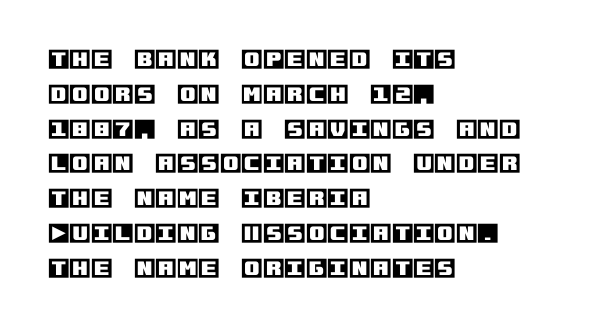
The letters stand straight up with perfectly vertical stems. The strip under each line holds only bare page. Each new line begins a customary step beneath the previous one. Inter-character spacing is left at the font's built-in metrics. The paragraph shown leans on its left margin.
